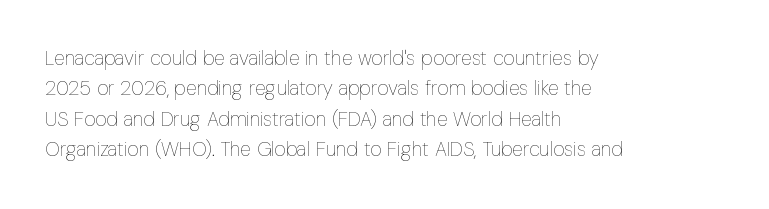
Q: Is the text bold? A: No.
Q: Is the text italic (slanted)? A: No, it is upright.
Q: Is the text underlined? A: No.
Q: How is the paragraph aligned? A: Left-aligned.
Q: Is the spacing between letters normal or unusually wide? A: Normal.
Q: Is the spacing between lines tight, normal or loose? A: Normal.
